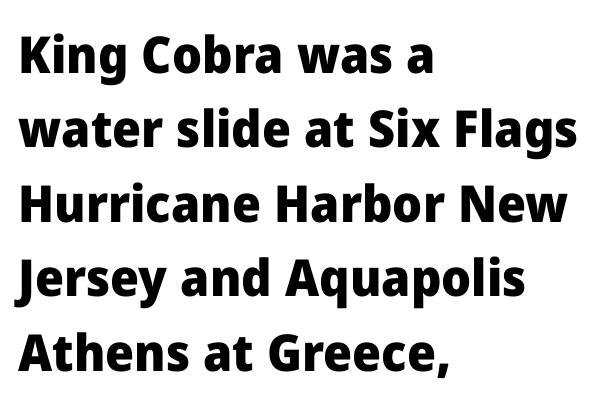
The image shows 51 px heavy sans-serif type, upright; set left-aligned, normal line spacing (1.46x), normal letter spacing, not underlined; low stroke contrast and a medium x-height.
